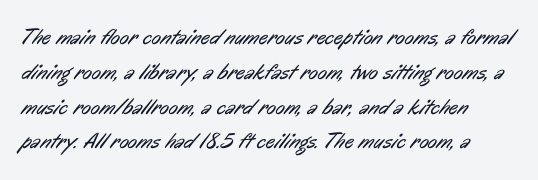
Each row of text sits above clean, open space. The leading is moderate, giving the passage an even texture. Stems and bowls with no extra thickness — not bold. Between one letter and the next there's only the usual sliver of space.
